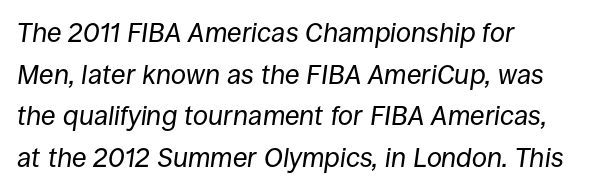
The image shows 27 px text type, italic (leaning right); set left-aligned, normal line spacing (1.54x), normal letter spacing, not underlined.
